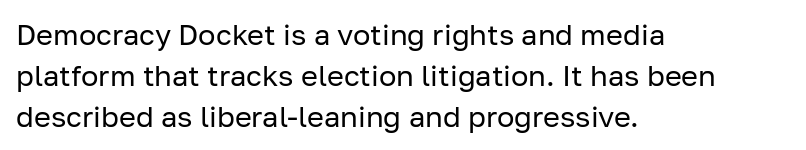
Stroke mass is kept to a normal reading level or below. Summary of vertical rhythm: regular, with standard interline spacing. The letterforms sit shoulder to shoulder at normal distance. Do the characters align in a grid? No, the font is proportional. Unlike a traditional serif, this face leaves its strokes unadorned. Italic? Not at all — the glyphs are vertical.
